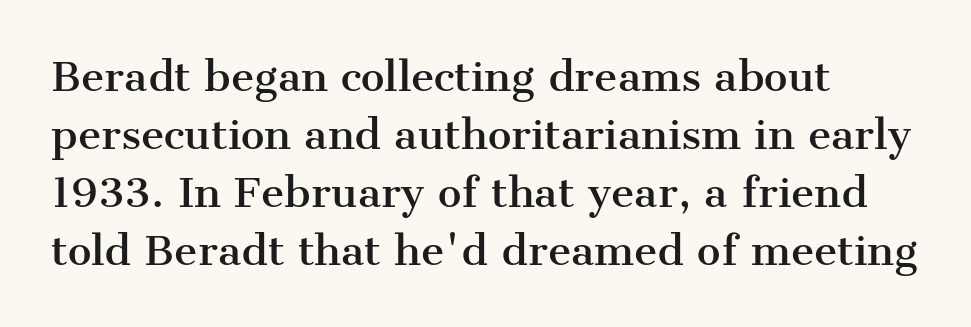
A typesetter would call this leading conventional body-copy spacing. Ascenders rise straight up at ninety degrees. The passage shown is typed in a proportional face where columns would drift. These lines stack with their left ends in a neat column. Honestly, there is no underline to notice here at all. Students, note that the glyphs here touch the page at normal intervals.
